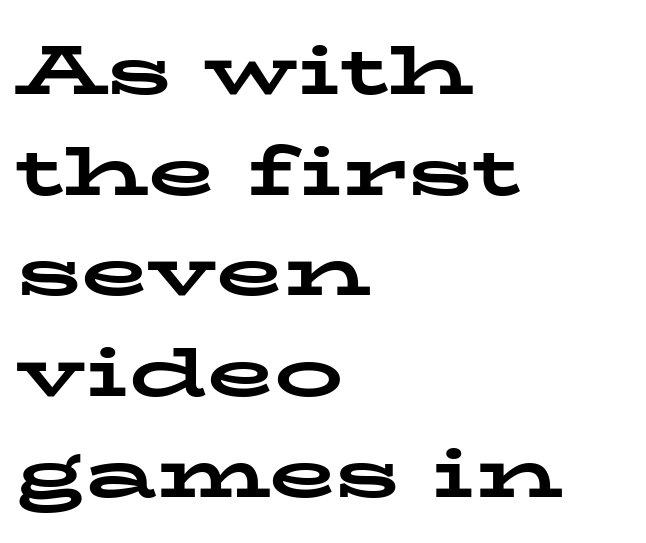
The image shows 69 px bold, wide serif type, upright; set left-aligned, normal line spacing (1.46x), normal letter spacing, not underlined; low stroke contrast and a medium x-height.
